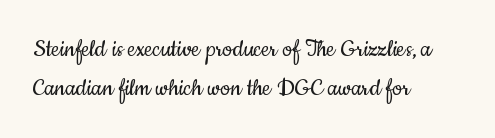
Q: Is the text bold? A: No.
Q: Is the text italic (slanted)? A: Yes.
Q: Is the typeface a serif or a sans-serif typeface? A: Sans-serif.
Q: Is the text underlined? A: No.
Q: How is the paragraph aligned? A: Left-aligned.
Q: Is the spacing between letters normal or unusually wide? A: Normal.
Q: Is the spacing between lines tight, normal or loose? A: Normal.
Q: Width (condensed, normal, or wide)? A: Condensed.
Q: Stroke contrast? A: Low.
Q: x-height? A: Small.
Q: Monospaced? A: No.
